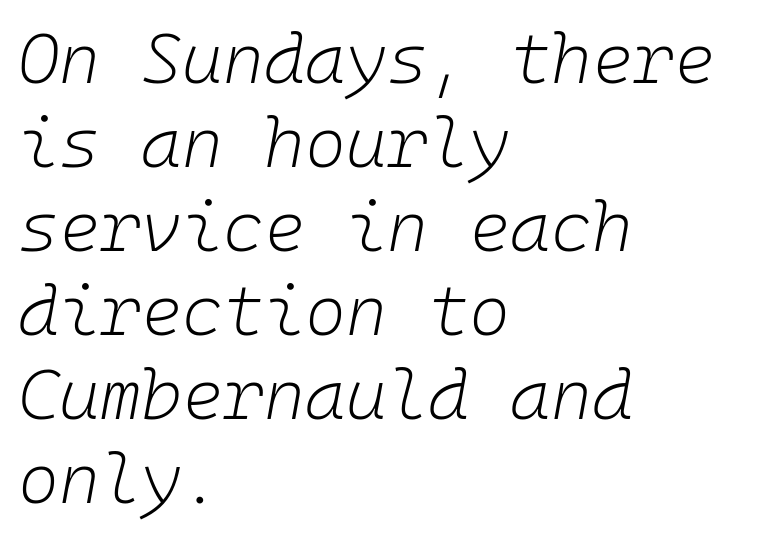
The image shows 70 px light type, italic (leaning right), monospaced; set left-aligned, line spacing 1.2x, normal letter spacing, not underlined; low stroke contrast and a medium x-height.
